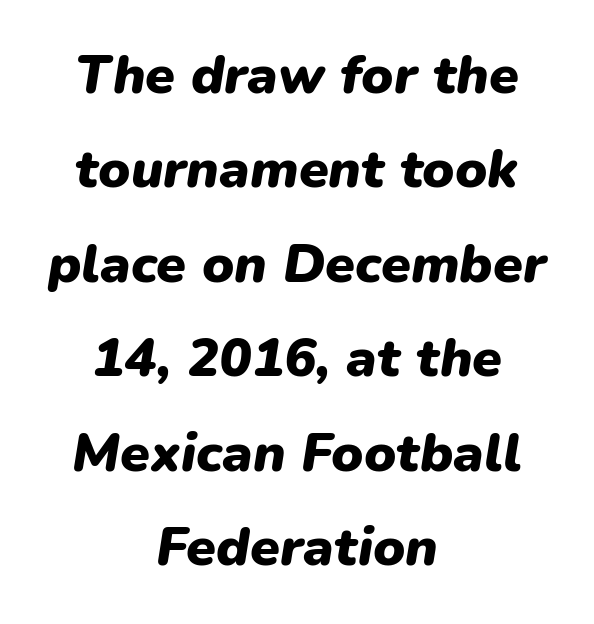
The image shows 54 px heavy type, italic (leaning right); set centered, line spacing 1.75x, normal letter spacing, not underlined; low stroke contrast and a medium x-height.
